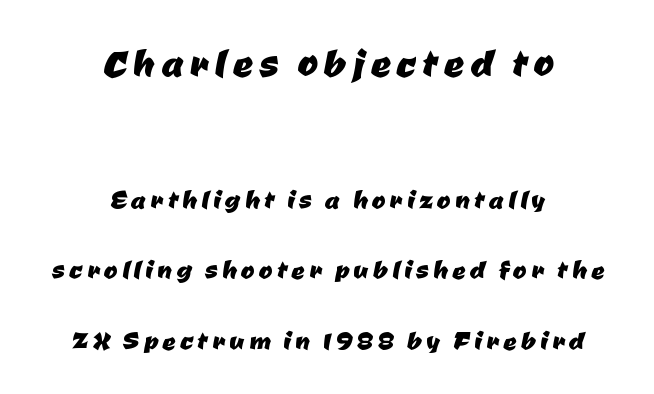
Q: Is the typeface a serif or a sans-serif typeface? A: Sans-serif.
Q: Is the text underlined? A: No.
Q: How is the paragraph aligned? A: Centered.
Q: Is the spacing between lines tight, normal or loose? A: Loose.
Q: Which block of text is set in a larger size, the first (top) or the second (bottom)? A: The first (top) one.
Q: Width (condensed, normal, or wide)? A: Normal.
Q: Stroke contrast? A: Low.
Q: x-height? A: Medium.
Q: Monospaced? A: No.
